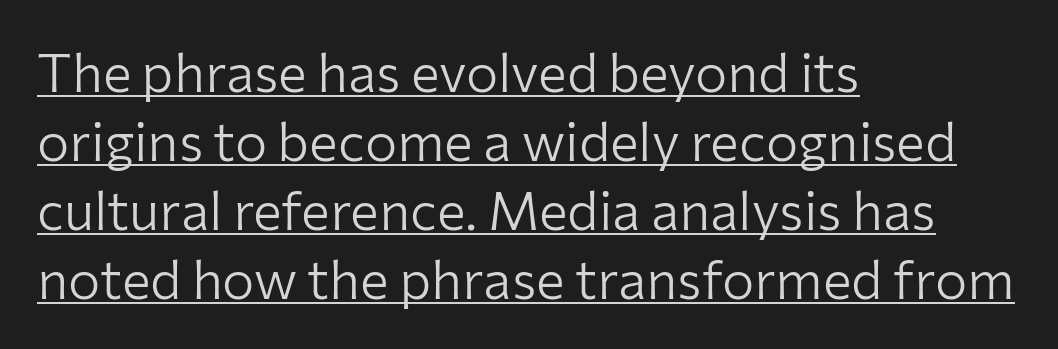
{"serif": "no", "italic": "no", "bold": "no", "weight": "light", "width": "normal", "stroke_contrast": "low", "x_height": "medium", "monospaced": "no", "underline": "yes", "align": "left", "line_spacing": "normal", "line_spacing_ratio": 1.28, "letter_spacing": "normal", "letter_spacing_em": 0.0, "glyph_px": 54}
